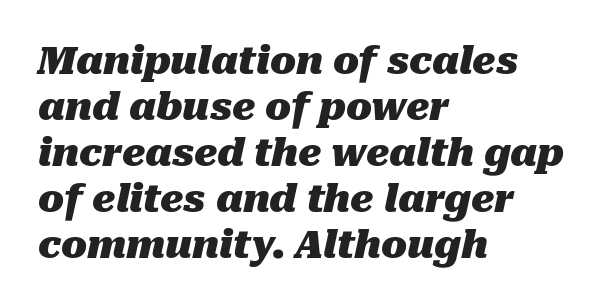
The image shows 38 px heavy type, italic (leaning right); set left-aligned, line spacing 1.21x, normal letter spacing, not underlined; medium stroke contrast and a medium x-height.
